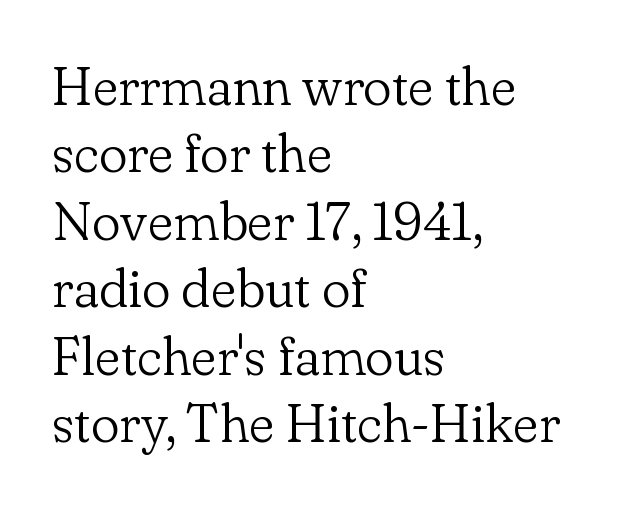
The image shows 54 px light serif type, upright; set left-aligned, normal line spacing (1.25x), normal letter spacing, not underlined; low stroke contrast and a small x-height.
